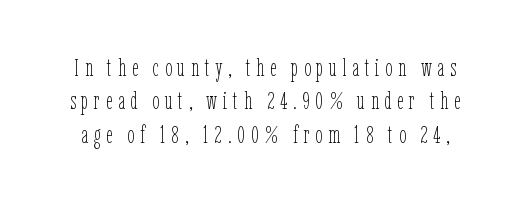
{"italic": "no", "bold": "no", "underline": "no", "line_spacing": "normal", "line_spacing_ratio": 1.34, "letter_spacing": "wide", "letter_spacing_em": 0.23, "glyph_px": 25}
